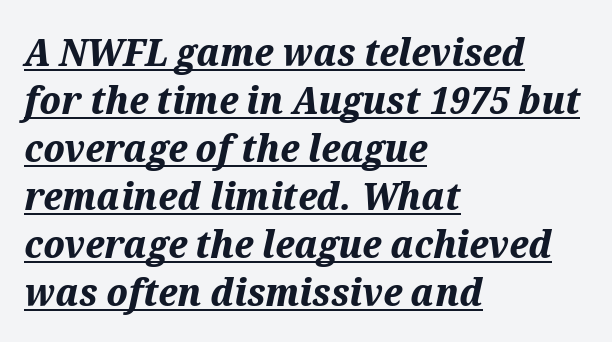
{"italic": "yes", "lean": "right", "slant_degrees": 12, "bold": "yes", "weight": "bold", "width": "normal", "stroke_contrast": "medium", "x_height": "medium", "monospaced": "no", "underline": "yes", "align": "left", "line_spacing_ratio": 1.23, "letter_spacing": "normal", "letter_spacing_em": 0.0, "glyph_px": 39}
